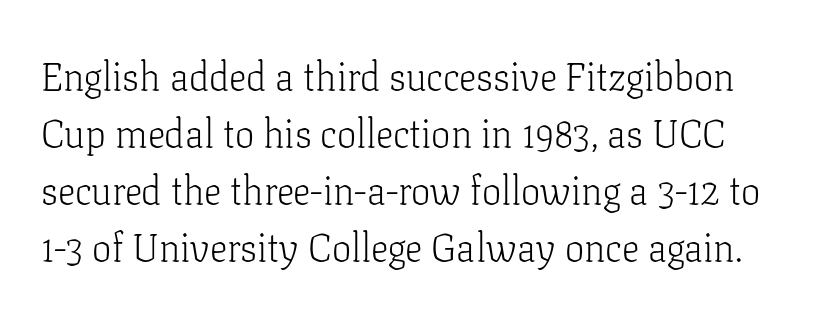
Q: Is the text bold? A: No.
Q: Is the text italic (slanted)? A: No, it is upright.
Q: Is the typeface a serif or a sans-serif typeface? A: Serif.
Q: Is the text underlined? A: No.
Q: Is the spacing between letters normal or unusually wide? A: Normal.
Q: Is the spacing between lines tight, normal or loose? A: Normal.
Q: Width (condensed, normal, or wide)? A: Normal.
Q: Stroke contrast? A: Low.
Q: x-height? A: Medium.
Q: Monospaced? A: No.
